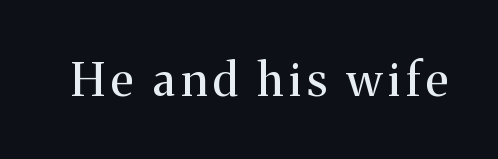
Compared with a typical body face, this is equally light or lighter still. Underlining? Definitely not there. Think of a printed novel: that variable character pitch is what you see here. A typesetter would label this face a serif. Do the letters lean? They stand straight.
